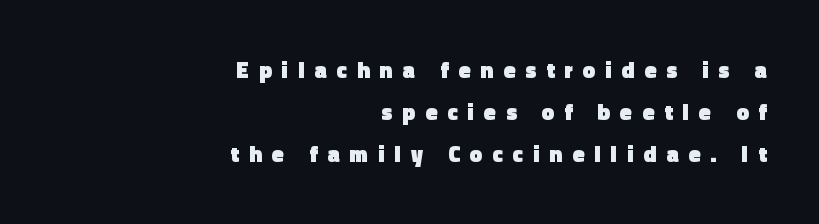
The lettering stays uniformly vertical, giving the passage a roman look. A typesetter would call this heavily tracked-out type. Notice the wide empty band between every row — that's loose leading. Students, this is bold: see how much ink each stroke carries. Underline: absent.
